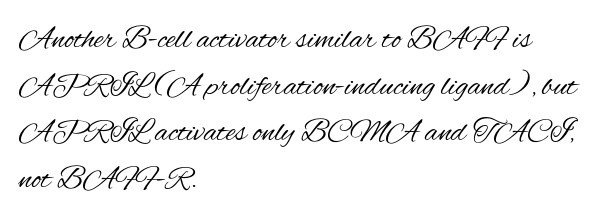
Vertically, the passage feels balanced, rows spaced as you'd expect. Each letter's strokes conclude bluntly, with no projecting serifs. A typesetter would call this zero additional tracking. Each stroke keeps to a modest, everyday thickness or less. Looks like regular typesetting: each glyph gets only the width it needs.
